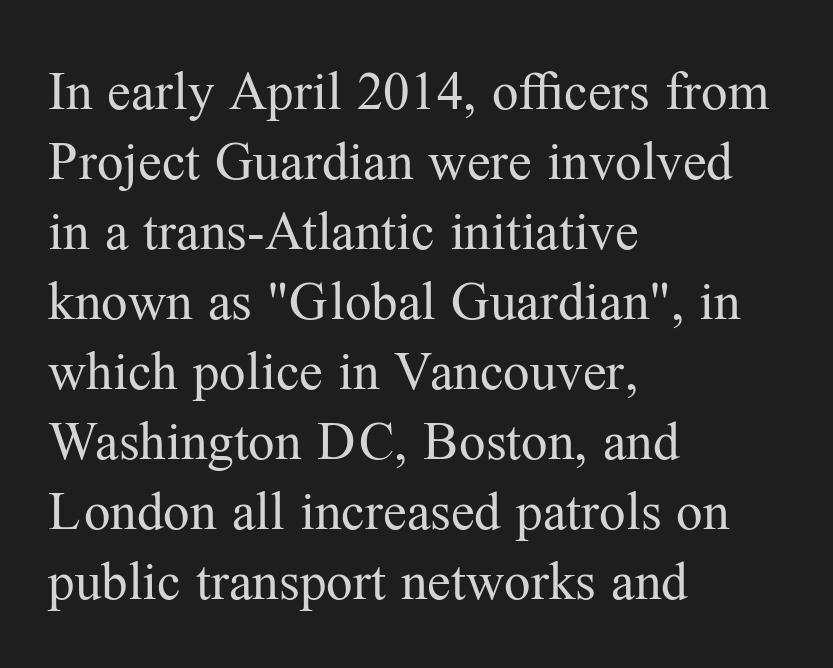
On a weight scale, this lands at 450 or below. This sample keeps an unexceptional amount of space between lines. When letters stand straight like this, we call the style roman or upright. Does extra space separate the letters? No, they use regular spacing. Here the designer chose a conventional face with non-uniform glyph widths. The glyphs are unaccompanied by any horizontal stroke below them.
